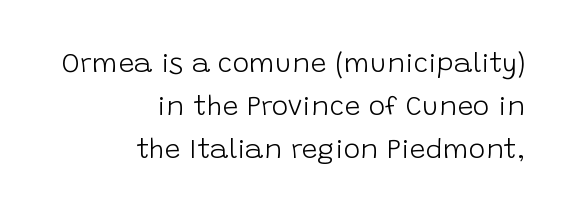
Typographically, this falls in the sans-serif category. The letterforms sit shoulder to shoulder at normal distance. It's the straight-up-and-down kind of type. Rule under the text: the space is simply empty.
